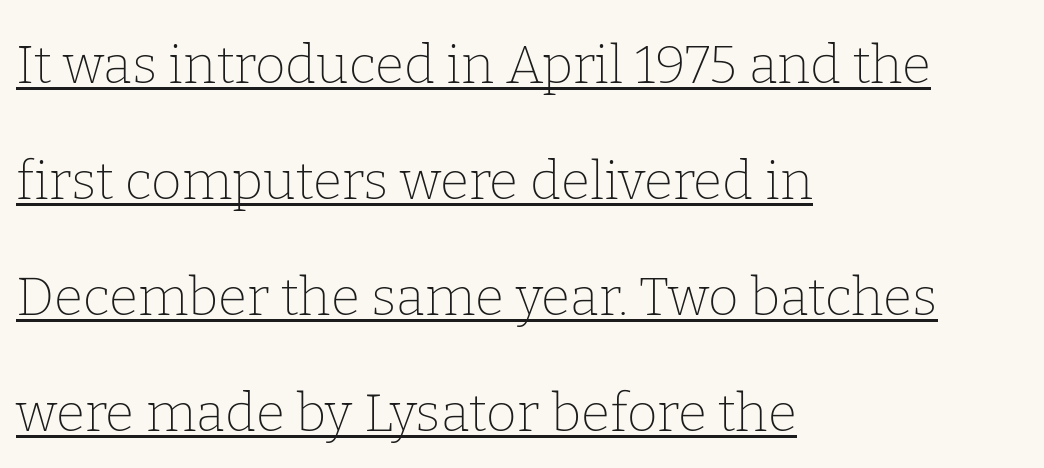
The image shows 53 px thin serif type, upright; set left-aligned, loose line spacing (2.19x), normal letter spacing, underlined; low stroke contrast and a medium x-height.
